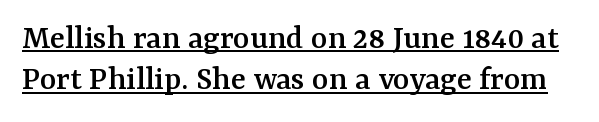
Q: Is the text italic (slanted)? A: No, it is upright.
Q: Is the typeface a serif or a sans-serif typeface? A: Serif.
Q: Is the text underlined? A: Yes.
Q: Is the spacing between letters normal or unusually wide? A: Normal.
Q: Width (condensed, normal, or wide)? A: Normal.
Q: Stroke contrast? A: Medium.
Q: x-height? A: Medium.
Q: Monospaced? A: No.
